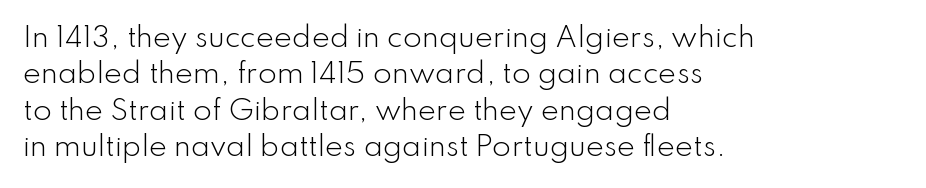
The image shows 27 px text type, upright; set left-aligned, normal line spacing (1.35x), normal letter spacing, not underlined.
